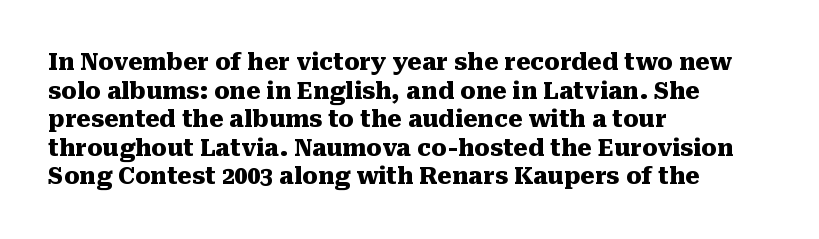
{"italic": "no", "bold": "yes", "underline": "no", "align": "left", "line_spacing_ratio": 1.24, "letter_spacing": "normal", "letter_spacing_em": 0.0, "glyph_px": 23}
